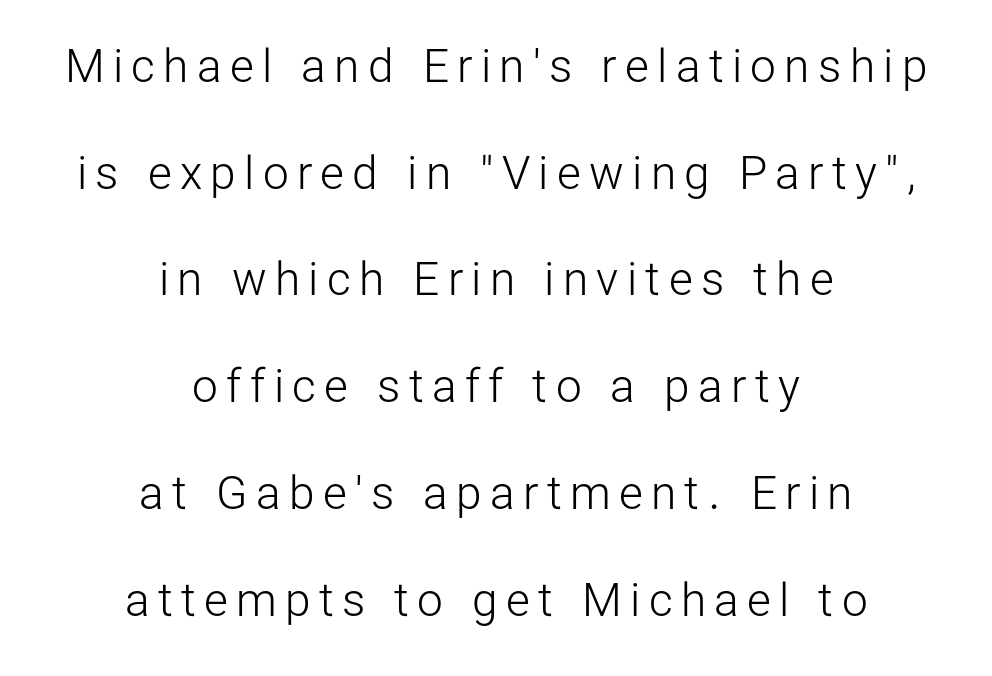
{"serif": "no", "italic": "no", "bold": "no", "weight": "light", "width": "normal", "stroke_contrast": "low", "x_height": "medium", "monospaced": "no", "underline": "no", "align": "center", "line_spacing": "loose", "line_spacing_ratio": 2.32, "glyph_px": 46}
